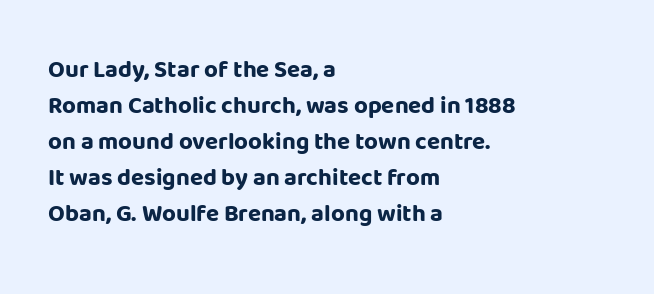
The image shows 24 px bold type, upright; set left-aligned, normal line spacing (1.5x), normal letter spacing, not underlined.
